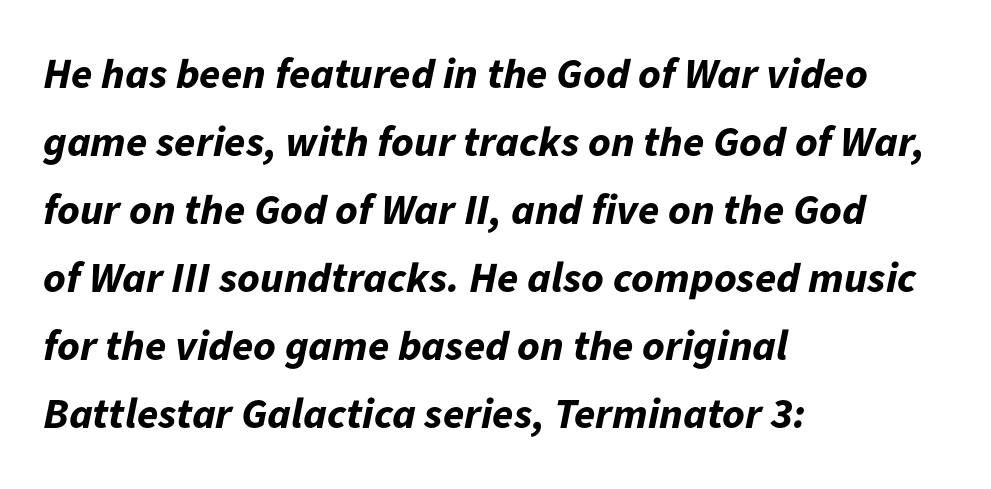
Q: Is the text bold? A: Yes.
Q: Is the text italic (slanted)? A: Yes, it leans right by about 11 degrees.
Q: Is the text underlined? A: No.
Q: How is the paragraph aligned? A: Left-aligned.
Q: Is the spacing between letters normal or unusually wide? A: Normal.
Q: Is the spacing between lines tight, normal or loose? A: Normal.
Q: Width (condensed, normal, or wide)? A: Normal.
Q: Stroke contrast? A: Low.
Q: x-height? A: Medium.
Q: Monospaced? A: No.
